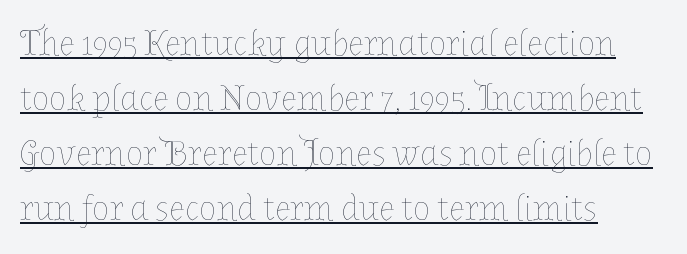
Q: Is the text bold? A: No.
Q: Is the text italic (slanted)? A: No, it is upright.
Q: Is the text underlined? A: Yes.
Q: How is the paragraph aligned? A: Left-aligned.
Q: Is the spacing between letters normal or unusually wide? A: Normal.
Q: Is the spacing between lines tight, normal or loose? A: Normal.
Q: Width (condensed, normal, or wide)? A: Normal.
Q: Stroke contrast? A: Low.
Q: x-height? A: Medium.
Q: Monospaced? A: No.
